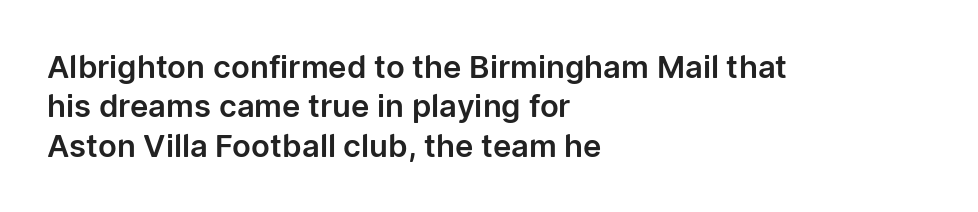
Horizontal bands of white between lines are of average thickness. In terms of letterform style, serifs are entirely absent. Notice how the passage keeps a crisp vertical edge on the left only. Is there any slant? The stems are plumb. There is no visible air inserted between adjacent glyphs. The passage shown is typed in a proportional face where columns would drift.
